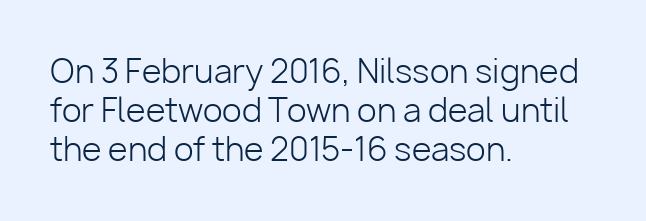
Q: Is the text bold? A: No.
Q: Is the text italic (slanted)? A: No, it is upright.
Q: Is the typeface a serif or a sans-serif typeface? A: Sans-serif.
Q: Is the text underlined? A: No.
Q: How is the paragraph aligned? A: Left-aligned.
Q: Is the spacing between letters normal or unusually wide? A: Normal.
Q: Width (condensed, normal, or wide)? A: Normal.
Q: Stroke contrast? A: Low.
Q: x-height? A: Medium.
Q: Monospaced? A: No.
